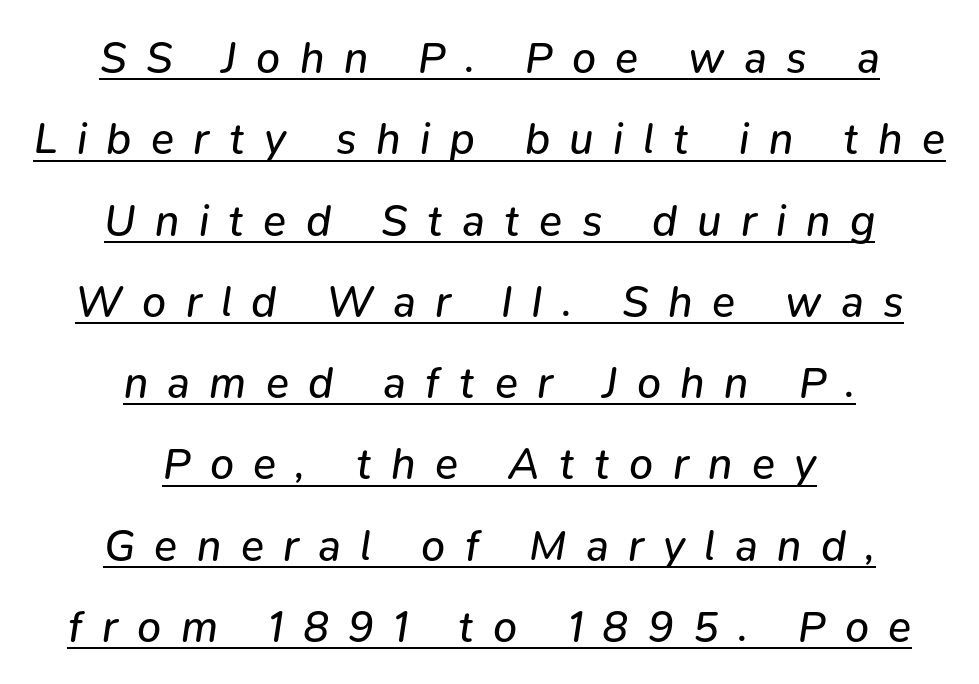
Q: Is the text bold? A: No.
Q: Is the text italic (slanted)? A: Yes, it leans right by about 9 degrees.
Q: Is the text underlined? A: Yes.
Q: How is the paragraph aligned? A: Centered.
Q: Is the spacing between letters normal or unusually wide? A: Unusually wide.
Q: Width (condensed, normal, or wide)? A: Normal.
Q: Stroke contrast? A: Low.
Q: x-height? A: Medium.
Q: Monospaced? A: No.
